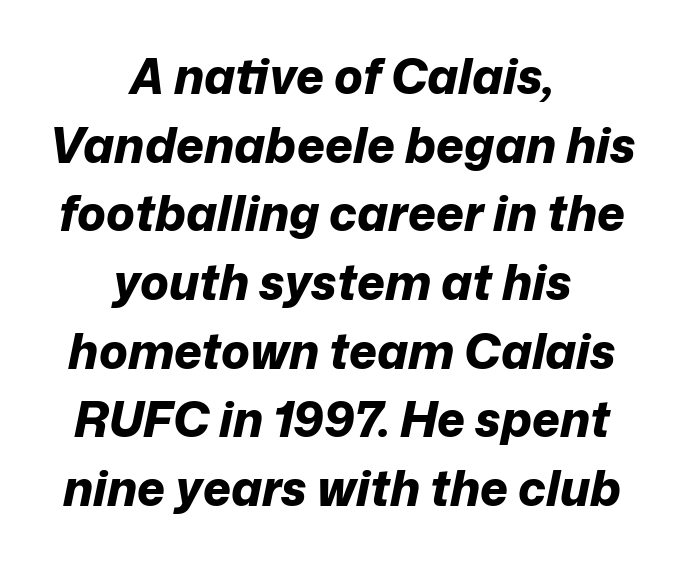
{"italic": "yes", "lean": "right", "slant_degrees": 12, "bold": "yes", "weight": "bold", "width": "normal", "stroke_contrast": "low", "x_height": "medium", "monospaced": "no", "underline": "no", "align": "center", "line_spacing": "normal", "line_spacing_ratio": 1.43, "letter_spacing": "normal", "letter_spacing_em": 0.0, "glyph_px": 48}
